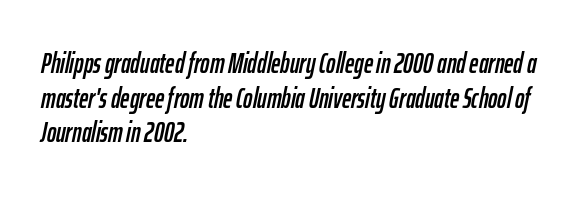
The image shows 28 px condensed type, italic (leaning right); set left-aligned, line spacing 1.24x, normal letter spacing, not underlined; low stroke contrast and a medium x-height.
